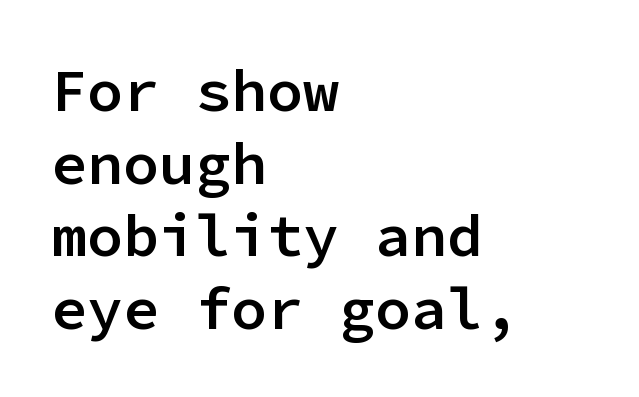
Q: Is the text bold? A: Semi-bold.
Q: Is the text italic (slanted)? A: No, it is upright.
Q: Is the typeface a serif or a sans-serif typeface? A: Sans-serif.
Q: Is the text underlined? A: No.
Q: How is the paragraph aligned? A: Left-aligned.
Q: Is the spacing between letters normal or unusually wide? A: Normal.
Q: Width (condensed, normal, or wide)? A: Normal.
Q: Stroke contrast? A: Low.
Q: x-height? A: Medium.
Q: Monospaced? A: Yes.
